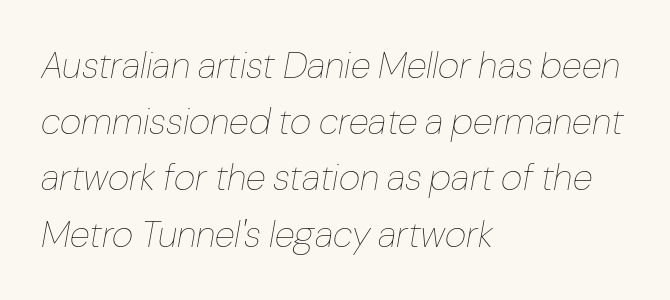
A quiet, ordinary-to-light weight characterises the typeface. This sample keeps an unexceptional amount of space between lines. Line beginnings align vertically; line endings do not. These lines are rendered in a variable-pitch font. When letters slant like this, we call the style italic. Descender tails drop into unmarked territory.
